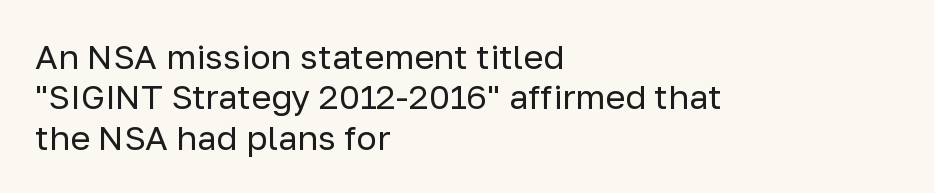
The image shows 34 px regular-weight sans-serif type, upright; set left-aligned, line spacing 1.19x, normal letter spacing, not underlined; low stroke contrast and a medium x-height.
